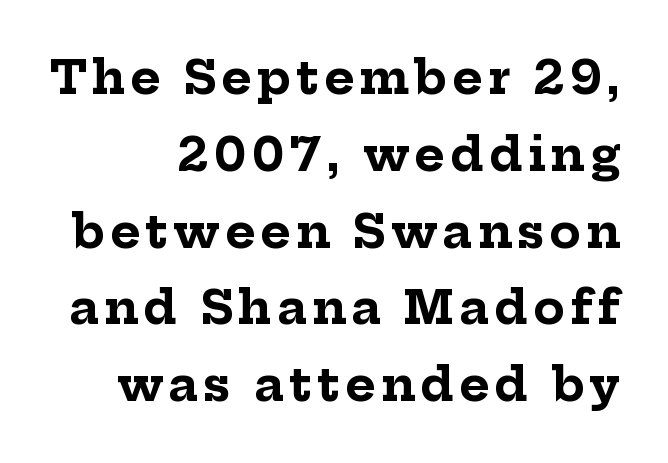
Spacing verdict: proportional, widths tailored to each character. Has an underline been added? It has not. The font is running at its bold setting. Check where the strokes stop: tiny serifs finish them off.
